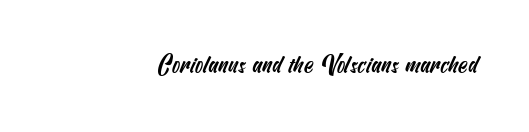
The image shows 24 px text type; set right-aligned, normal letter spacing, not underlined.
